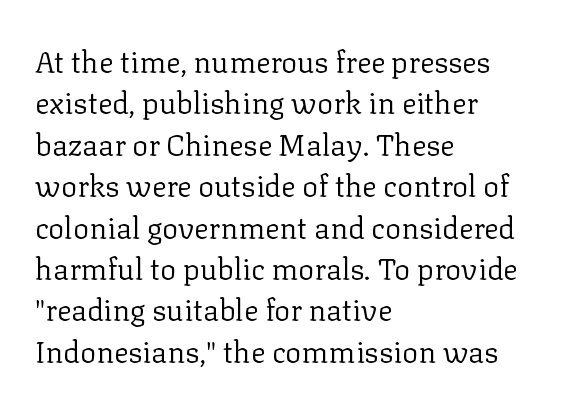
{"serif": "yes", "italic": "no", "bold": "no", "weight": "regular", "width": "normal", "stroke_contrast": "low", "x_height": "medium", "monospaced": "no", "underline": "no", "align": "left", "line_spacing": "normal", "line_spacing_ratio": 1.38, "letter_spacing": "normal", "letter_spacing_em": 0.0, "glyph_px": 30}
